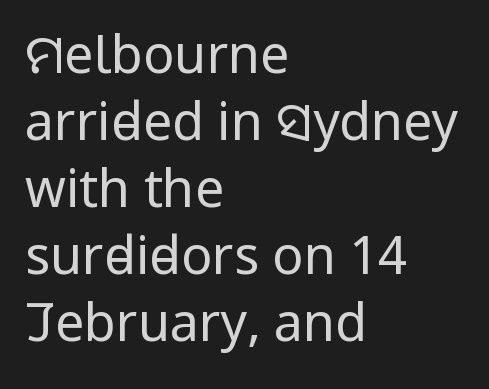
{"serif": "no", "italic": "no", "bold": "no", "weight": "regular", "width": "condensed", "stroke_contrast": "low", "x_height": "large", "monospaced": "no", "underline": "no", "align": "left", "line_spacing": "normal", "line_spacing_ratio": 1.29, "letter_spacing": "normal", "letter_spacing_em": 0.0, "glyph_px": 52}
